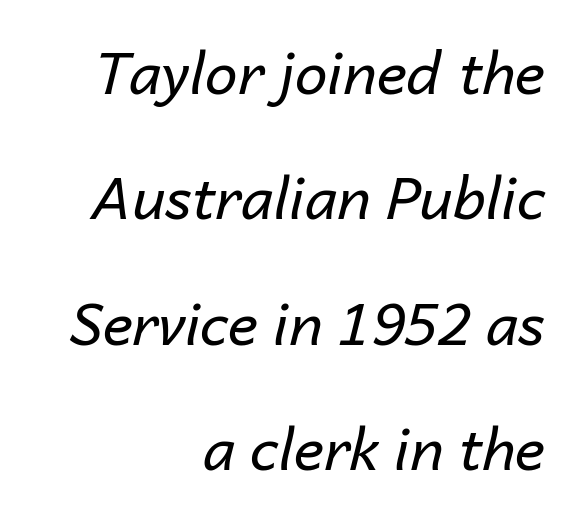
The image shows 58 px regular-weight type, italic (leaning right); set right-aligned, loose line spacing (2.16x), normal letter spacing, not underlined; low stroke contrast and a medium x-height.
